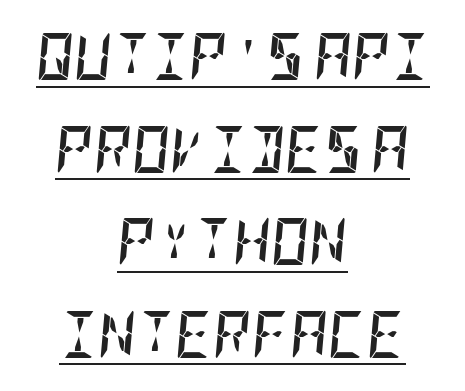
The image shows 47 px semibold, condensed type, italic (leaning right); set centered, loose line spacing (1.97x), normal letter spacing, underlined; low stroke contrast and a large x-height.
